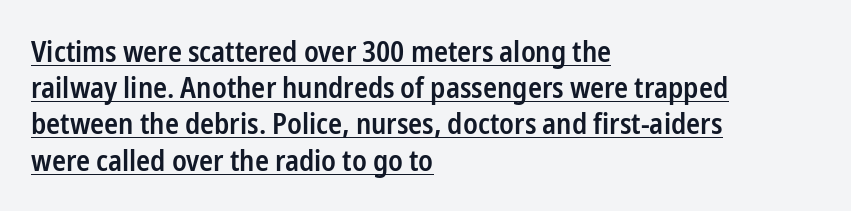
{"serif": "no", "italic": "no", "bold": "semi", "weight": "semibold", "width": "condensed", "stroke_contrast": "low", "x_height": "medium", "monospaced": "no", "underline": "yes", "align": "left", "line_spacing": "normal", "line_spacing_ratio": 1.25, "letter_spacing": "normal", "letter_spacing_em": 0.0, "glyph_px": 29}
